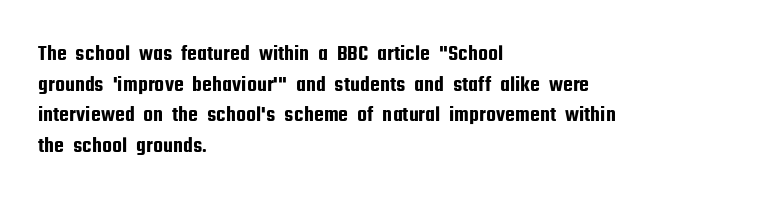
If you drew a line through each stem, it would be perfectly vertical. Honestly, the letter spacing is just normal — you wouldn't notice it. The words here are not underlined. Notice how the passage keeps a crisp vertical edge on the left only. Interline gaps are of average width in this sample.
